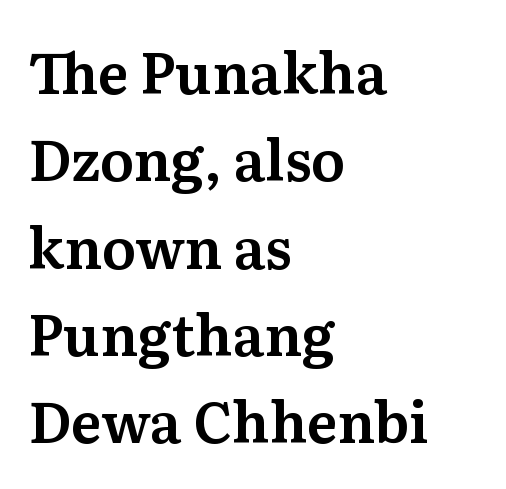
Leading matches the norm, producing a regular column. A bare baseline throughout the passage. The passage shown is typeset with a serif family. The lines in this sample share a left origin and differ only in where they stop.
